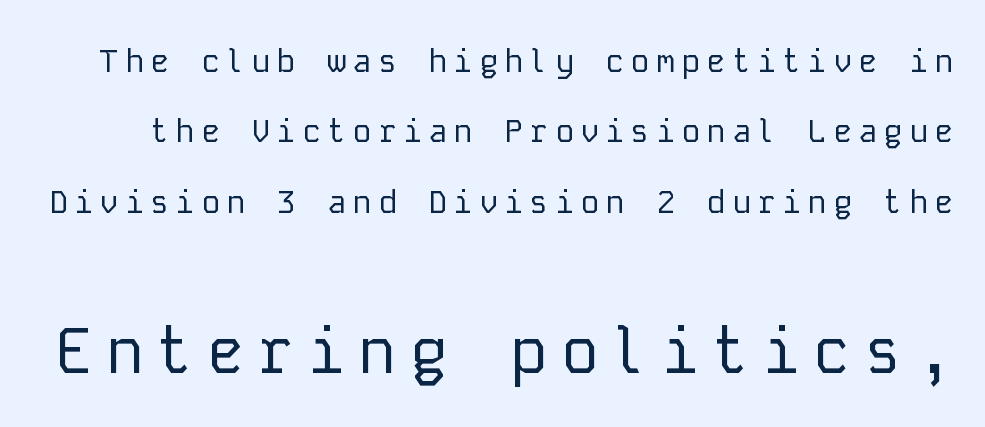
{"serif": "no", "italic": "no", "bold": "no", "weight": "regular", "width": "normal", "stroke_contrast": "low", "x_height": "medium", "monospaced": "yes", "underline": "no", "line_spacing": "loose", "line_spacing_ratio": 2.2, "larger_block": "second", "size_ratio": 2.0, "glyph_px": 64}
